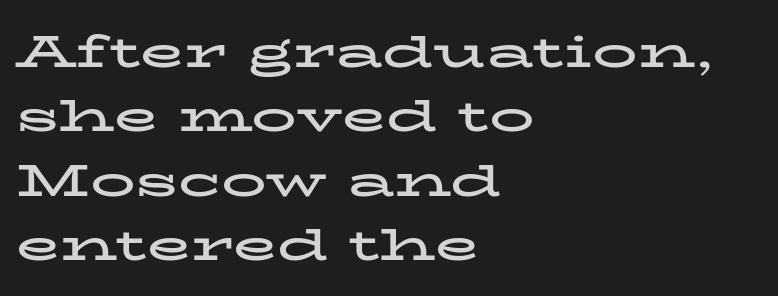
Q: Is the text bold? A: Yes.
Q: Is the text italic (slanted)? A: No, it is upright.
Q: Is the typeface a serif or a sans-serif typeface? A: Serif.
Q: Is the text underlined? A: No.
Q: How is the paragraph aligned? A: Left-aligned.
Q: Is the spacing between letters normal or unusually wide? A: Normal.
Q: Is the spacing between lines tight, normal or loose? A: Normal.
Q: Width (condensed, normal, or wide)? A: Wide.
Q: Stroke contrast? A: Low.
Q: x-height? A: Medium.
Q: Monospaced? A: No.
